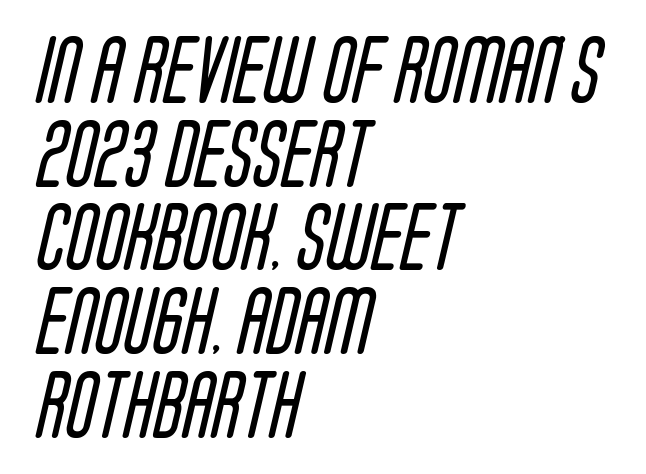
This is not heavy type; no bold has been used. Descenders are the only things crossing below the line. You could not count columns in this text — the font is proportionally spaced. Students, note that the glyphs here touch the page at normal intervals. Unlike a traditional serif, this face leaves its strokes unadorned. Every row of glyphs begins at an identical x-position on the left.
